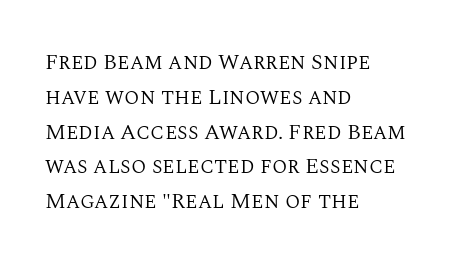
The image shows 22 px text type, upright; set left-aligned, normal line spacing (1.58x), normal letter spacing, not underlined.
